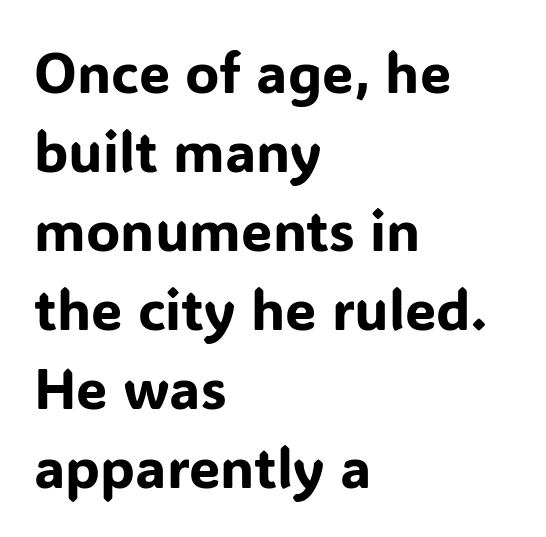
The image shows 56 px sans-serif type, upright; set left-aligned, normal line spacing (1.41x), normal letter spacing, not underlined; low stroke contrast and a medium x-height.
